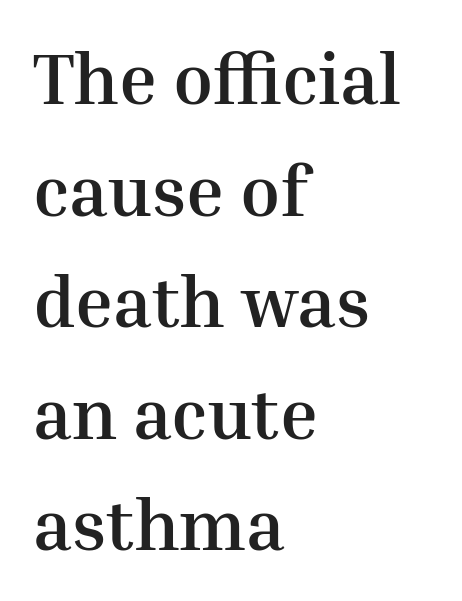
The image shows 72 px semibold serif type, upright; set left-aligned, normal line spacing (1.55x), normal letter spacing, not underlined; medium stroke contrast and a medium x-height.
